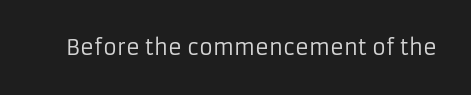
The image shows 21 px text type, upright; set normal letter spacing, not underlined.
